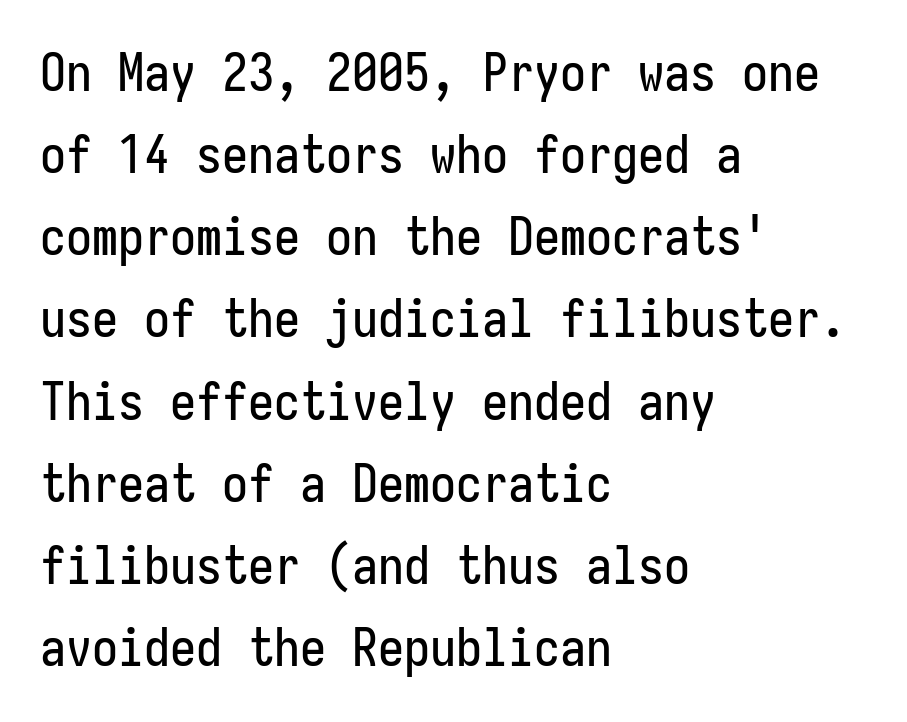
The letters stand straight up with perfectly vertical stems. The gaps between neighbouring characters are ordinary and unremarkable. Descenders are the only things crossing below the line. Observe the absence of serifs on each vertical stroke in this sample. The rendering anchors every line to the left-hand side. Looks like terminal output: every glyph gets an equal slot.
